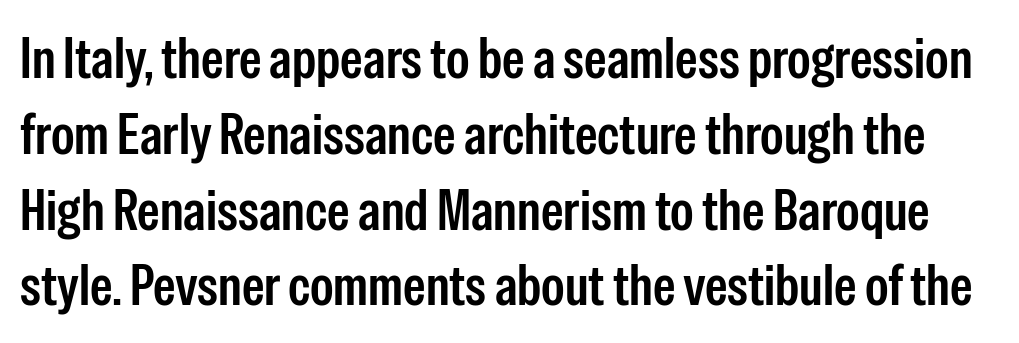
The image shows 57 px semibold, condensed sans-serif type, upright; set normal line spacing (1.33x), normal letter spacing, not underlined; low stroke contrast and a medium x-height.
